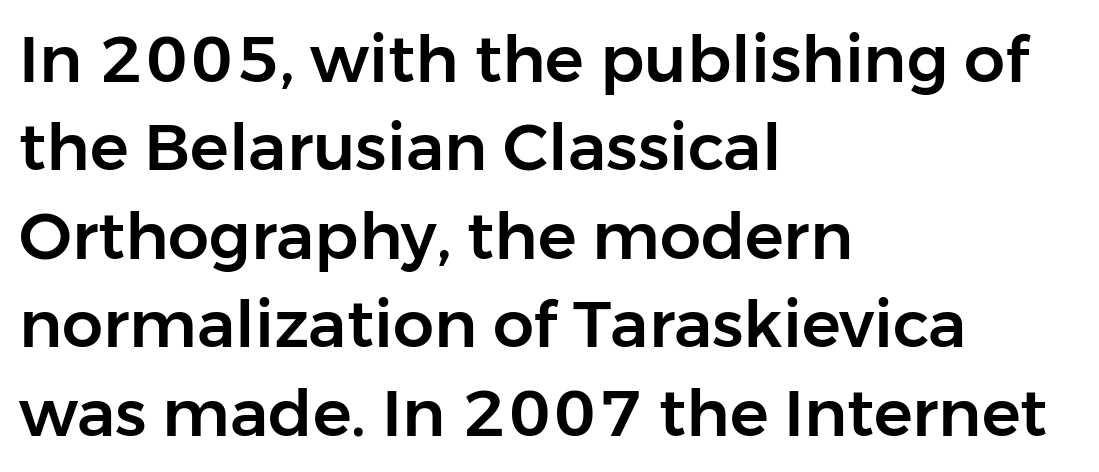
The image shows 65 px sans-serif type, upright; set left-aligned, normal line spacing (1.36x), normal letter spacing, not underlined; low stroke contrast and a medium x-height.
